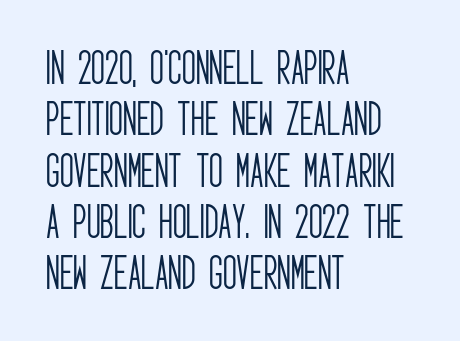
Anything drawn beneath the words? Only blank space. Vertically, the passage feels balanced, rows spaced as you'd expect. Weight: regular or lighter. Stroke terminals: plain, sans-serif.
